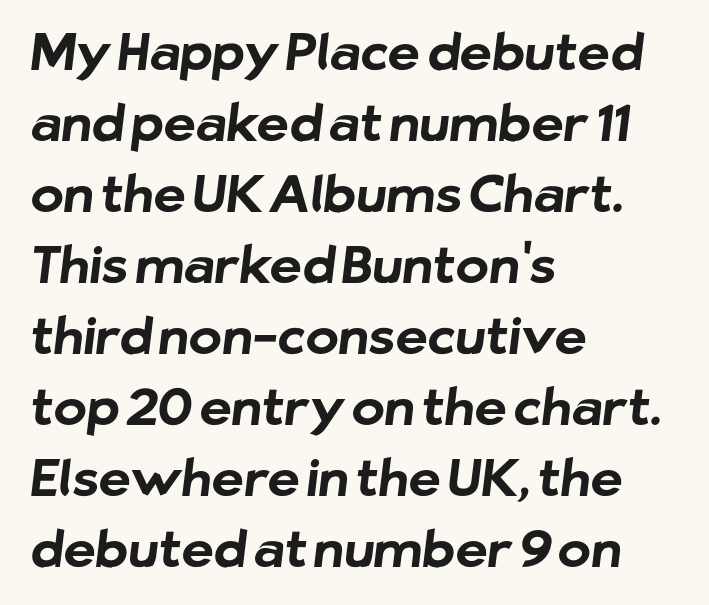
The image shows 50 px bold sans-serif type; set left-aligned, normal line spacing (1.42x), normal letter spacing, not underlined; low stroke contrast and a medium x-height.
